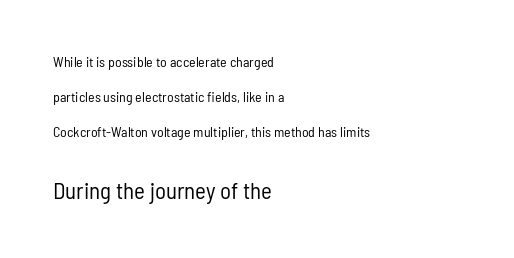
The image shows 23 px text type, upright; set left-aligned, loose line spacing (2.5x), normal letter spacing, not underlined; the second (bottom) block is 1.64x larger.
